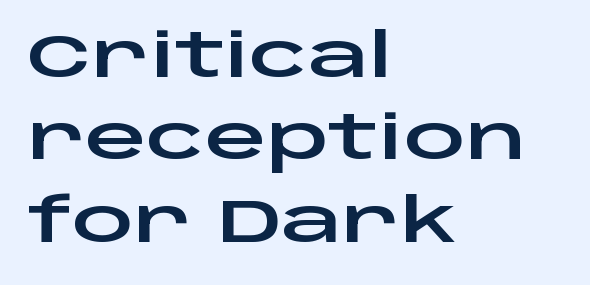
Q: Is the text italic (slanted)? A: No, it is upright.
Q: Is the typeface a serif or a sans-serif typeface? A: Sans-serif.
Q: Is the text underlined? A: No.
Q: How is the paragraph aligned? A: Left-aligned.
Q: Is the spacing between letters normal or unusually wide? A: Normal.
Q: Is the spacing between lines tight, normal or loose? A: Normal.
Q: Width (condensed, normal, or wide)? A: Wide.
Q: Stroke contrast? A: Low.
Q: x-height? A: Large.
Q: Monospaced? A: No.
